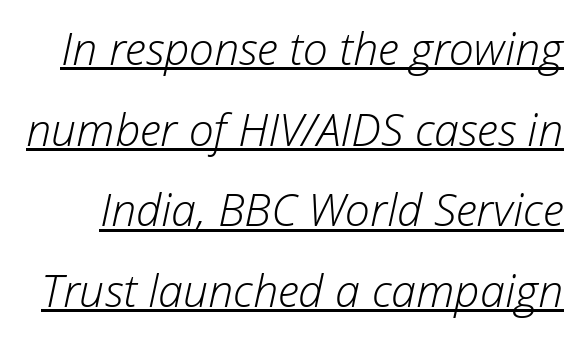
The image shows 45 px light type, italic (leaning right); set line spacing 1.79x, normal letter spacing, underlined; low stroke contrast and a medium x-height.
